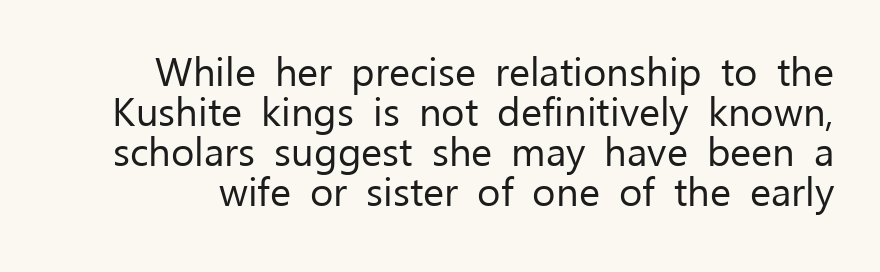
This sample uses an upright cut, with every glyph sitting square on the baseline. Glance below the letters and you will spot only blank space. Short note: letters normally spaced. The typeface chosen for these lines omits serifs. The space between consecutive lines is stingy. The rendering uses natural spacing where letterforms have individual widths.
